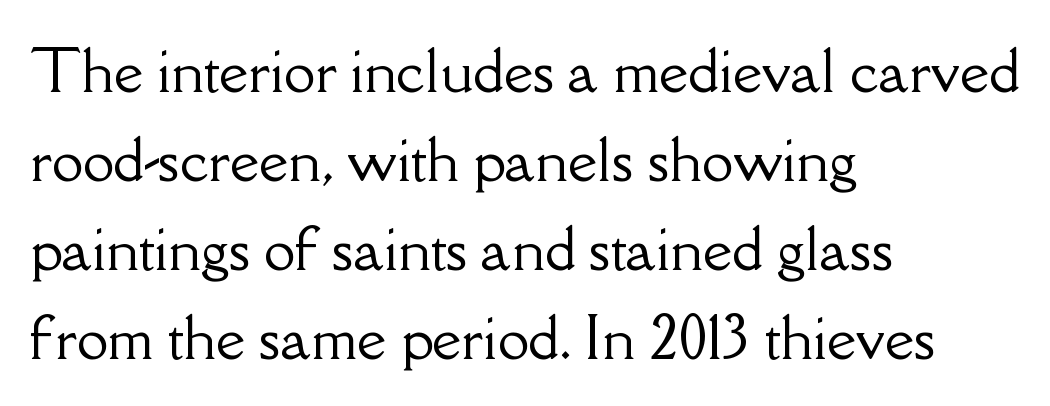
{"serif": "yes", "italic": "no", "width": "normal", "stroke_contrast": "low", "x_height": "small", "monospaced": "no", "underline": "no", "align": "left", "line_spacing": "normal", "line_spacing_ratio": 1.56, "letter_spacing": "normal", "letter_spacing_em": 0.0, "glyph_px": 57}
